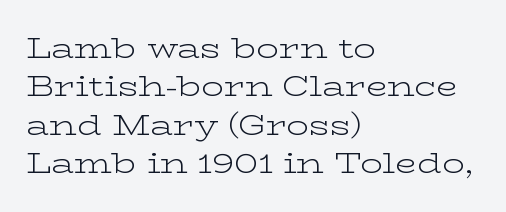
Check where the strokes stop: tiny serifs finish them off. Stems and bowls with no extra thickness — not bold. Successive baselines arrive at the customary interval. Teacher's note: observe the even left margin — that is flush-left alignment. The words here are not underlined. There is no visible air inserted between adjacent glyphs.
